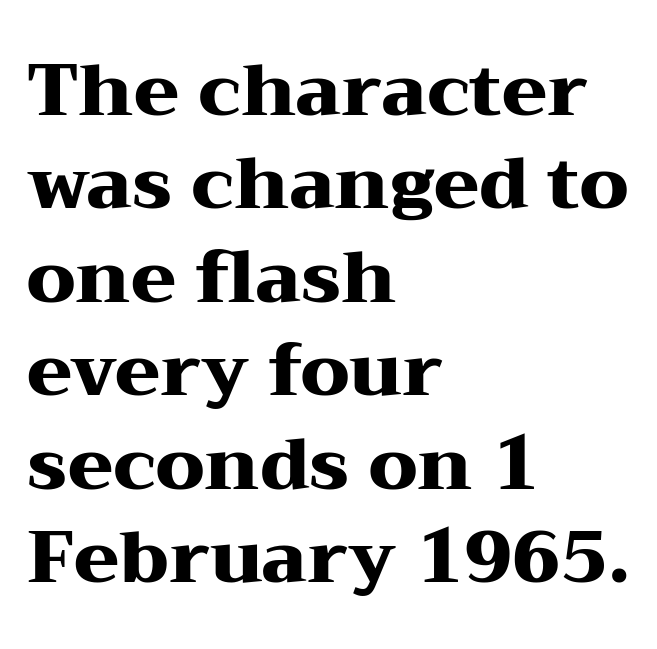
Is this a fixed-width face? No — the glyphs have proportional, varying widths. Its strokes are broad and dark, the hallmark of bold type. Honestly, there is no underline to notice here at all. No extra tracking has been applied to these lines. What's the leading like? Ordinary, nothing unusual.
